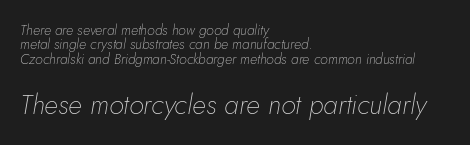
Q: Is the text bold? A: No.
Q: Is the text italic (slanted)? A: Yes, it leans right by about 5 degrees.
Q: Is the text underlined? A: No.
Q: How is the paragraph aligned? A: Left-aligned.
Q: Is the spacing between letters normal or unusually wide? A: Normal.
Q: Is the spacing between lines tight, normal or loose? A: Tight.
Q: Which block of text is set in a larger size, the first (top) or the second (bottom)? A: The second (bottom) one.
